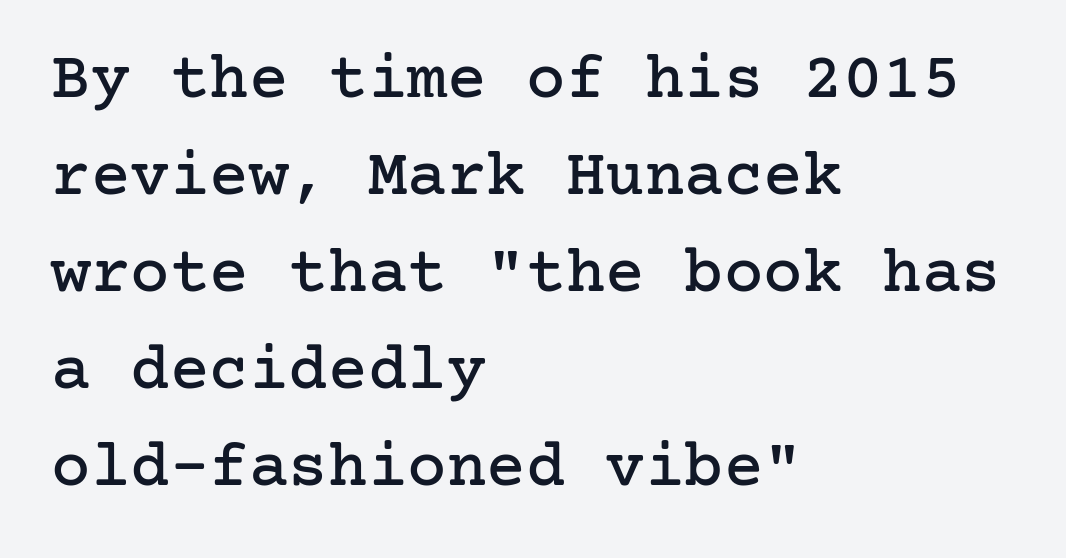
{"serif": "yes", "italic": "no", "width": "normal", "stroke_contrast": "low", "x_height": "medium", "underline": "no", "align": "left", "line_spacing": "normal", "line_spacing_ratio": 1.47, "letter_spacing": "normal", "letter_spacing_em": 0.0, "glyph_px": 66}
